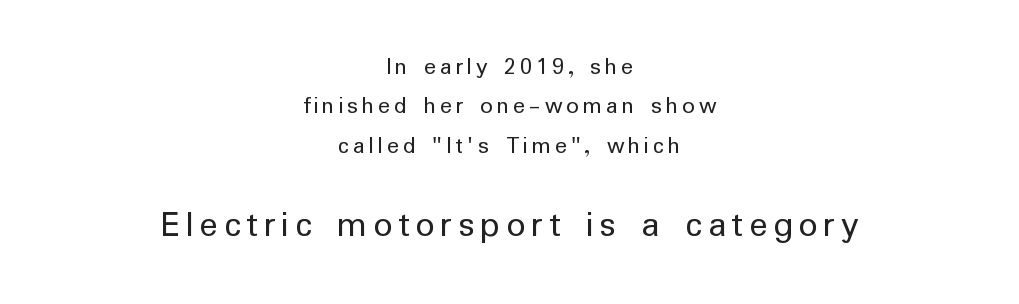
{"serif": "no", "italic": "no", "bold": "no", "weight": "regular", "width": "normal", "stroke_contrast": "low", "x_height": "medium", "monospaced": "no", "underline": "no", "align": "center", "line_spacing": "normal", "line_spacing_ratio": 1.58, "larger_block": "second", "size_ratio": 1.52, "glyph_px": 38}
